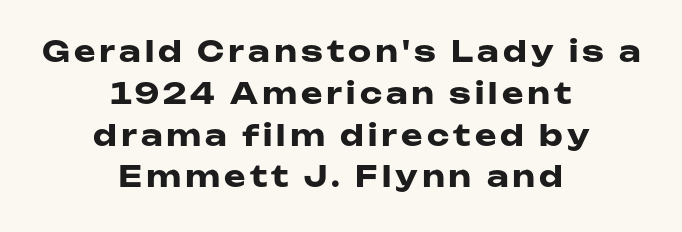
{"serif": "no", "italic": "no", "bold": "yes", "weight": "heavy", "width": "wide", "stroke_contrast": "low", "x_height": "medium", "monospaced": "no", "underline": "no", "align": "center", "line_spacing": "normal", "line_spacing_ratio": 1.44, "glyph_px": 29}
